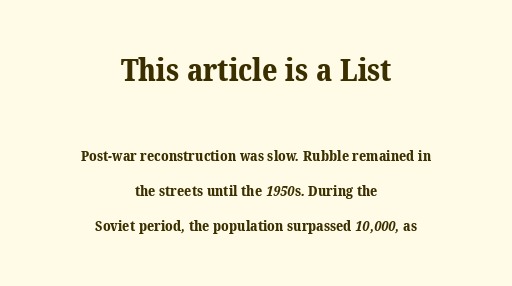
These lines carry a lot of weight — the face is fully bold. How would I describe the line gaps? Wide and relaxed. The composition opens big and finishes small. Honestly, the letter spacing is just normal — you wouldn't notice it. Visually the block forms a symmetrical silhouette, jagged on both flanks.
